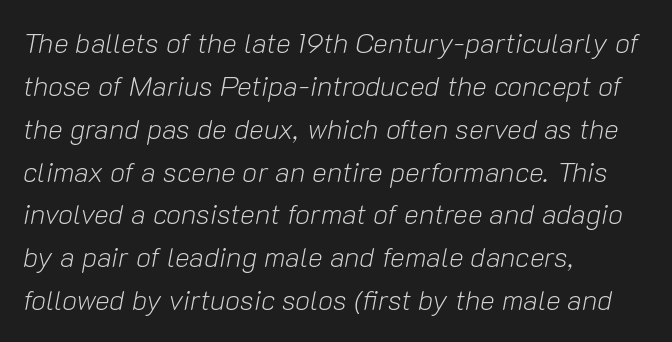
{"italic": "yes", "lean": "right", "slant_degrees": 10, "bold": "no", "weight": "light", "width": "normal", "stroke_contrast": "low", "x_height": "medium", "monospaced": "no", "underline": "no", "align": "left", "line_spacing": "normal", "line_spacing_ratio": 1.53, "letter_spacing": "normal", "letter_spacing_em": 0.0, "glyph_px": 28}
